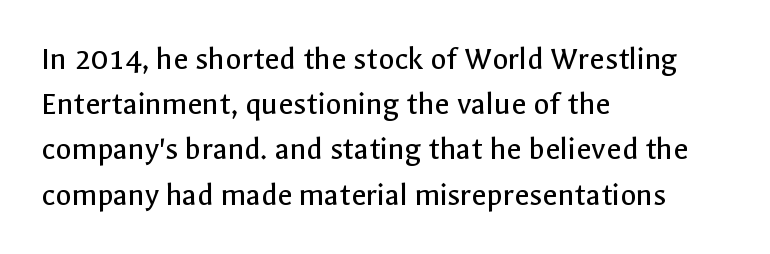
The image shows 33 px regular-weight sans-serif type, upright; set left-aligned, normal line spacing (1.37x), normal letter spacing, not underlined; a medium x-height.
